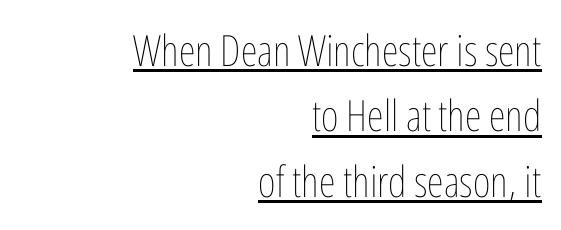
Q: Is the text bold? A: No.
Q: Is the text italic (slanted)? A: No, it is upright.
Q: Is the text underlined? A: Yes.
Q: How is the paragraph aligned? A: Right-aligned.
Q: Is the spacing between letters normal or unusually wide? A: Normal.
Q: Is the spacing between lines tight, normal or loose? A: Normal.
Q: Width (condensed, normal, or wide)? A: Condensed.
Q: Stroke contrast? A: Low.
Q: x-height? A: Medium.
Q: Monospaced? A: No.
